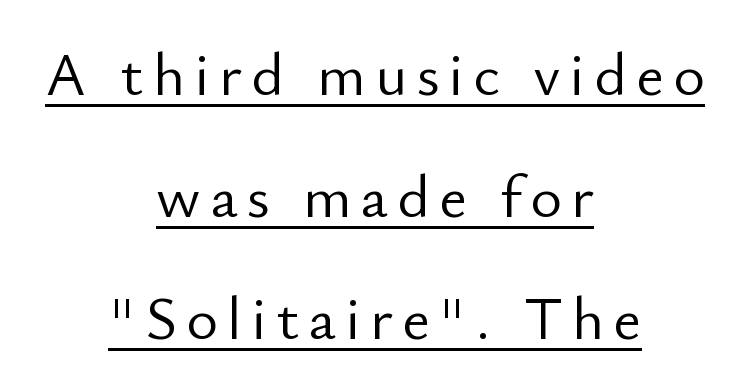
If you folded the block vertically in half, each line would mirror itself in length. Varying glyph widths throughout — classic text-font behaviour. The lines are spread far apart with generous leading. This is sans-serif lettering, the kind often seen on screens and signage. Beneath each row of characters lies a ruled line. No letter is thick-stroked: the sample isn't bold.
